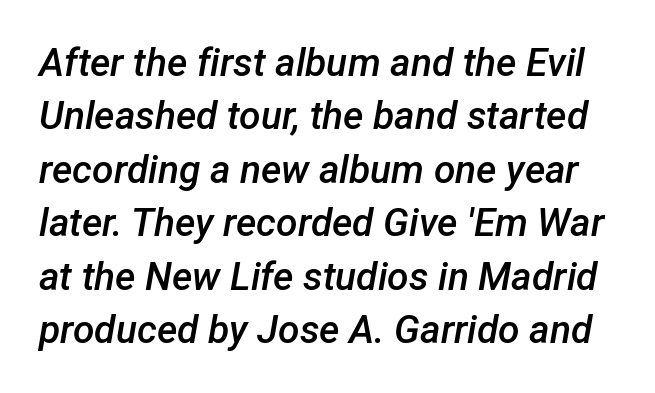
The image shows 39 px semibold type, italic (leaning right); set normal line spacing (1.37x), normal letter spacing, not underlined; low stroke contrast and a medium x-height.
